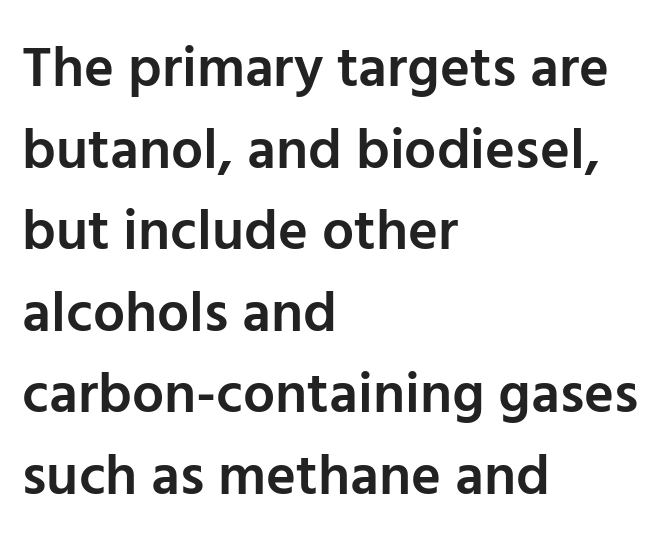
Serifs: no, the terminals of the letterforms are clean. Does the leading feel generous? No, just average. Is this a fixed-width face? No — the glyphs have proportional, varying widths. Weight check: semibold — heavier than regular, not quite bold. Spacing between characters is what you'd get straight out of the box. No italicization has been applied; the sample stays upright.
